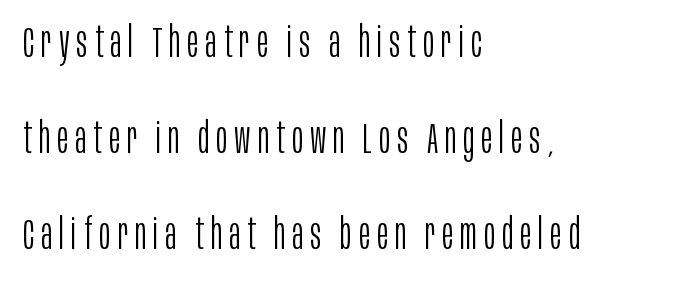
The image shows 42 px light, condensed sans-serif type, upright; set left-aligned, loose line spacing (2.28x), not underlined; low stroke contrast and a large x-height.
